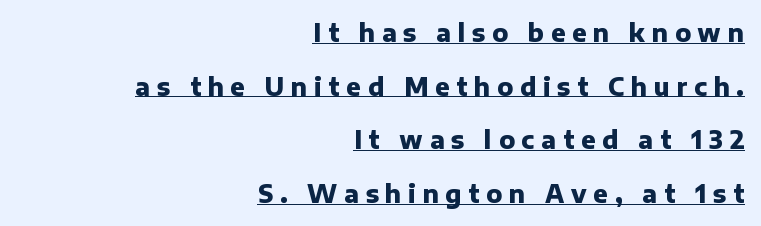
Q: Is the text bold? A: Yes.
Q: Is the text italic (slanted)? A: No, it is upright.
Q: Is the text underlined? A: Yes.
Q: How is the paragraph aligned? A: Right-aligned.
Q: Is the spacing between letters normal or unusually wide? A: Unusually wide.
Q: Is the spacing between lines tight, normal or loose? A: Loose.
